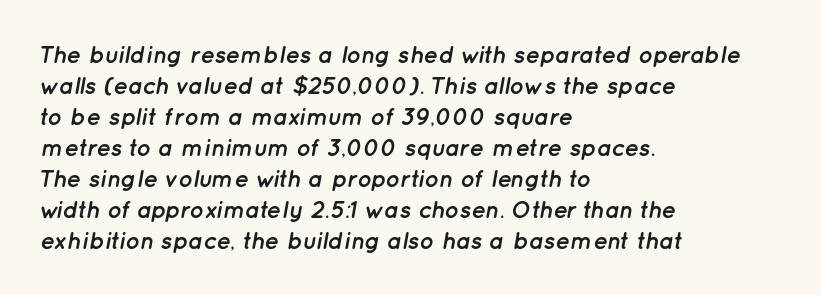
{"italic": "yes", "lean": "right", "slant_degrees": 12, "bold": "yes", "underline": "no", "align": "left", "line_spacing": "normal", "line_spacing_ratio": 1.29, "letter_spacing": "normal", "letter_spacing_em": 0.0, "glyph_px": 24}
